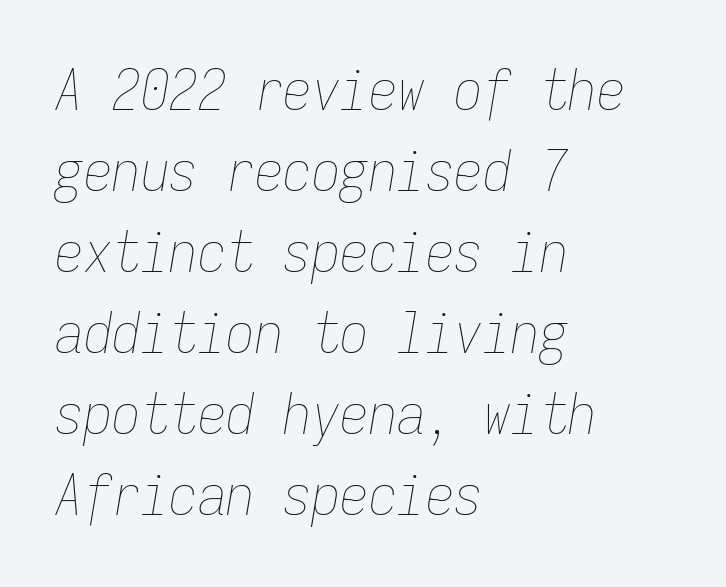
The image shows 57 px thin, condensed type, italic (leaning right), monospaced; set left-aligned, normal line spacing (1.42x), normal letter spacing, not underlined; low stroke contrast and a medium x-height.
